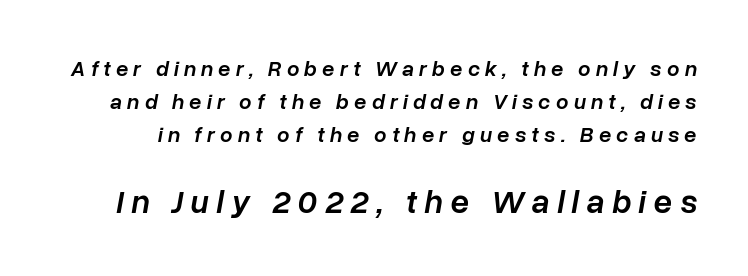
The image shows 33 px semibold type, italic (leaning right); set normal line spacing (1.51x), unusually wide letter spacing (+0.23 em), not underlined; the second (bottom) block is 1.5x larger; low stroke contrast and a medium x-height.
